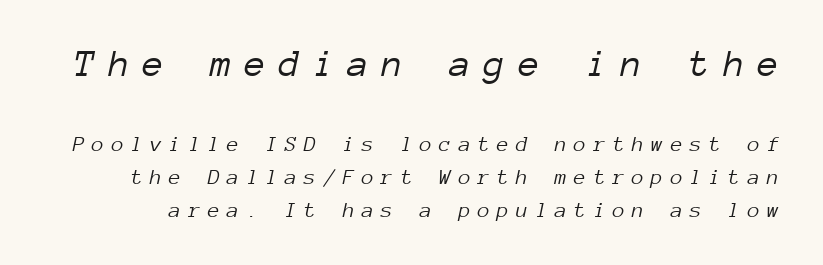
The image shows 39 px light type, italic (leaning right), monospaced; set normal line spacing (1.49x), unusually wide letter spacing (+0.33 em), not underlined; the first (top) block is 1.77x larger; low stroke contrast and a medium x-height.
